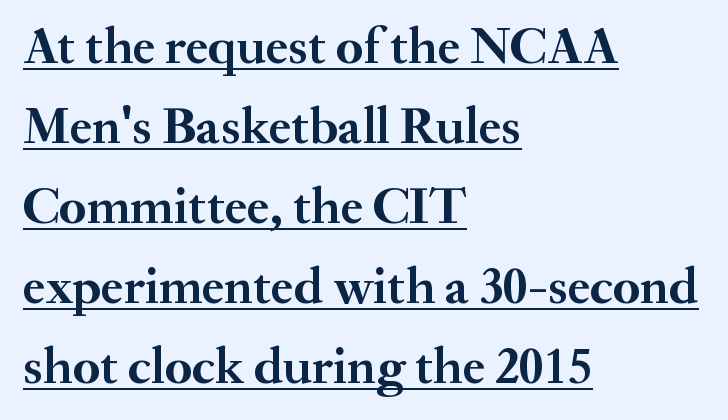
Q: Is the text bold? A: Yes.
Q: Is the text italic (slanted)? A: No, it is upright.
Q: Is the typeface a serif or a sans-serif typeface? A: Serif.
Q: Is the text underlined? A: Yes.
Q: How is the paragraph aligned? A: Left-aligned.
Q: Is the spacing between letters normal or unusually wide? A: Normal.
Q: Is the spacing between lines tight, normal or loose? A: Normal.
Q: Width (condensed, normal, or wide)? A: Normal.
Q: Stroke contrast? A: Medium.
Q: x-height? A: Small.
Q: Monospaced? A: No.
